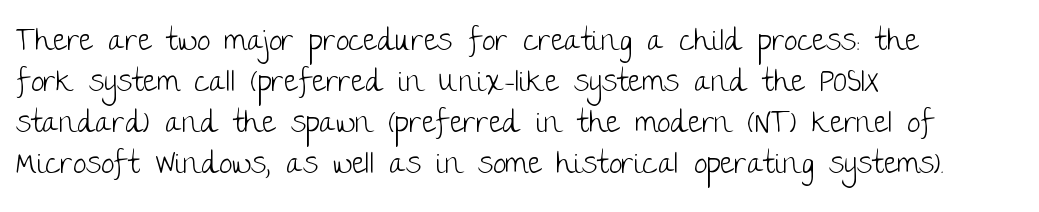
{"serif": "no", "italic": "no", "bold": "no", "weight": "light", "width": "normal", "stroke_contrast": "low", "x_height": "large", "monospaced": "no", "underline": "no", "align": "left", "line_spacing": "normal", "line_spacing_ratio": 1.37, "letter_spacing": "normal", "letter_spacing_em": 0.0, "glyph_px": 30}
